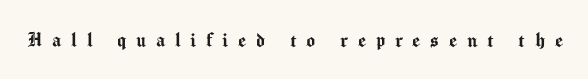
The image shows 23 px text type, upright; set unusually wide letter spacing (+0.43 em), not underlined.
